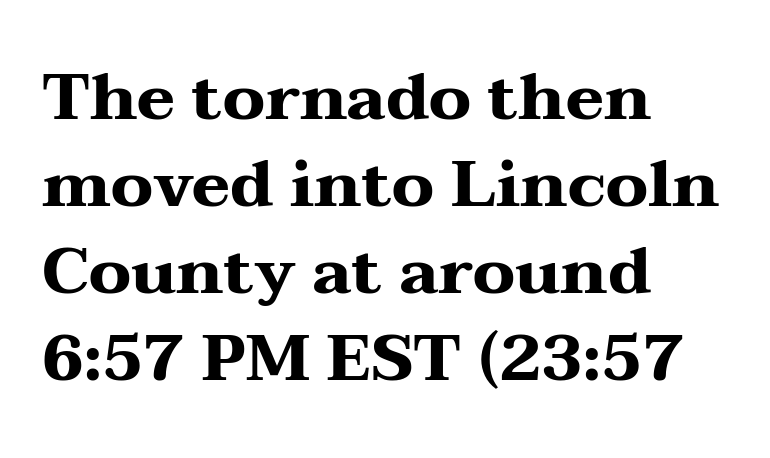
The image shows 65 px heavy, wide serif type, upright; set left-aligned, normal line spacing (1.34x), normal letter spacing, not underlined; medium stroke contrast and a medium x-height.
